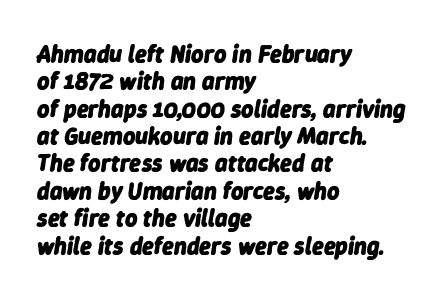
{"italic": "yes", "lean": "right", "slant_degrees": 9, "bold": "yes", "underline": "no", "align": "left", "line_spacing": "tight", "line_spacing_ratio": 1.14, "letter_spacing": "normal", "letter_spacing_em": 0.0, "glyph_px": 24}
